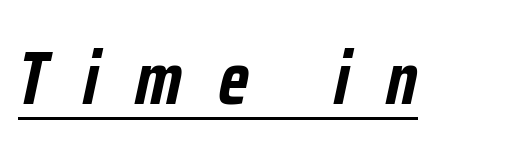
Weight check: bold — yes, fully. A continuous stroke trails under the words, as in a hyperlink. The gaps between neighbouring characters are conspicuously large. Note the varied advance widths — an 'i' is clearly narrower than an 'm'. When letters slant like this, we call the style italic.
